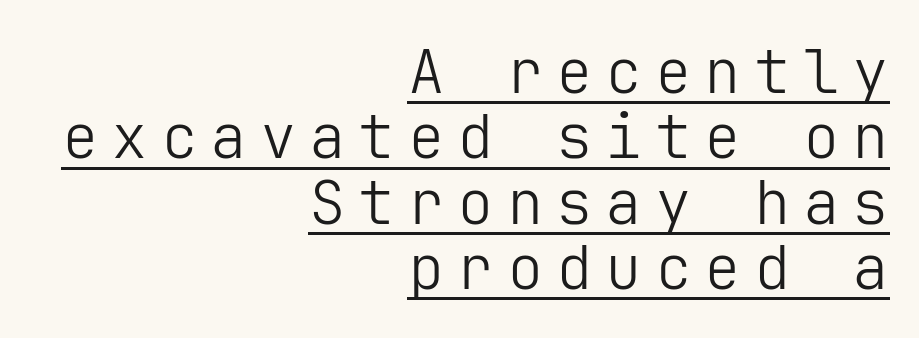
Alignment: flush right. Is this a heavy cut? Hardly; it is regular or lighter. Ordinary non-slanted type is in use. Regarding serifs, this sample does without them. Students, observe: this is what under-led, compact text looks like. In designer terms, the underline attribute is active on this setting.
